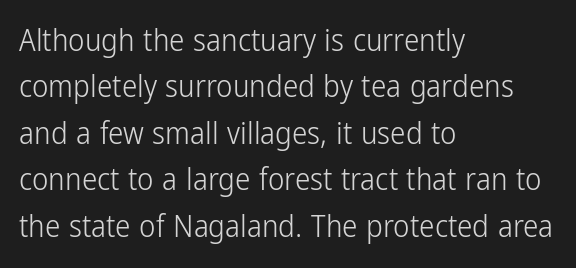
The image shows 31 px light, condensed sans-serif type, upright; set left-aligned, normal line spacing (1.5x), normal letter spacing, not underlined; low stroke contrast and a medium x-height.
